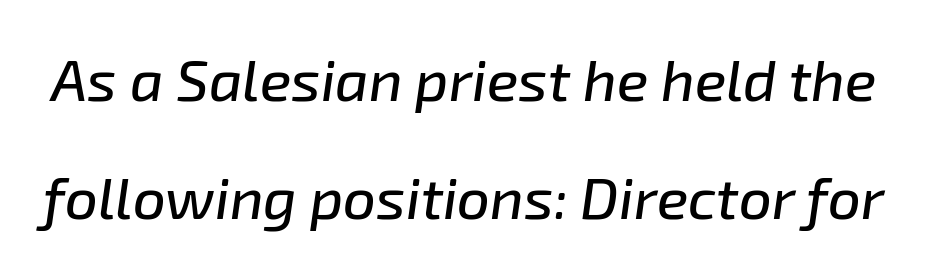
The image shows 58 px text type, italic (leaning right); set loose line spacing (2.03x), normal letter spacing, not underlined; low stroke contrast and a medium x-height.
